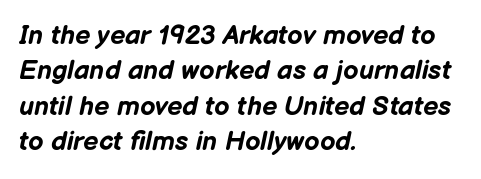
Compared with typical paragraphs, the rows here are spaced about the same. The glyphs look as if they've been sheared to an angle. Look at the tracking — it's just the regular setting, nothing added. The passage shown is emphatically bold. Layout note: lines flush left. No word sits above an underline.
